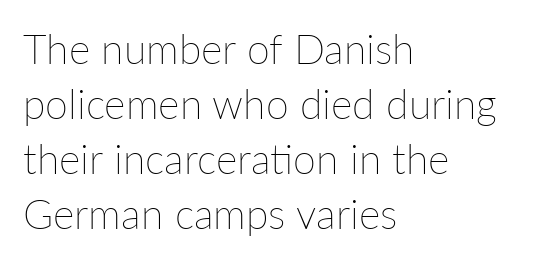
Q: Is the text bold? A: No.
Q: Is the text italic (slanted)? A: No, it is upright.
Q: Is the text underlined? A: No.
Q: How is the paragraph aligned? A: Left-aligned.
Q: Is the spacing between letters normal or unusually wide? A: Normal.
Q: Is the spacing between lines tight, normal or loose? A: Normal.
Q: Width (condensed, normal, or wide)? A: Normal.
Q: Stroke contrast? A: Low.
Q: x-height? A: Medium.
Q: Monospaced? A: No.
